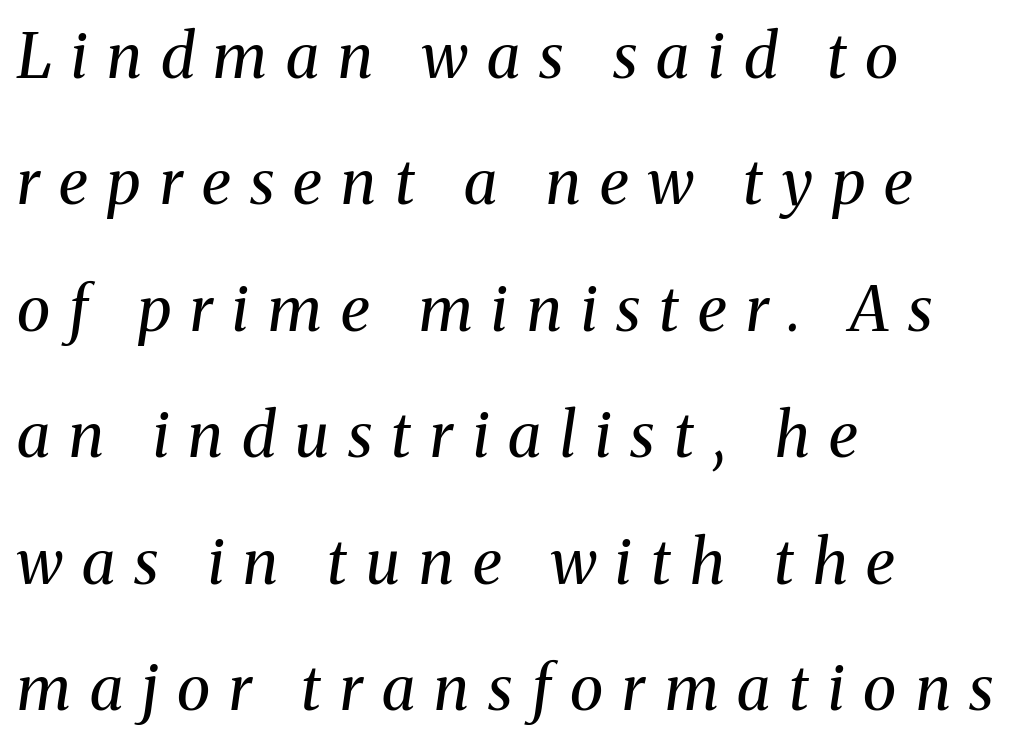
Has an underline been added? It has not. Is this a fixed-width face? No — the glyphs have proportional, varying widths. A great deal of white space separates one row of letters from the next. The typography opts for an oblique posture over an upright one.
